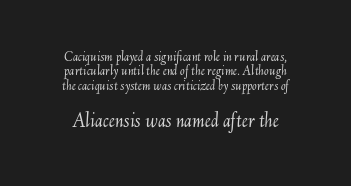
{"italic": "yes", "lean": "right", "slant_degrees": 6, "bold": "no", "underline": "no", "line_spacing": "tight", "line_spacing_ratio": 1.03, "letter_spacing": "normal", "letter_spacing_em": 0.0, "larger_block": "second", "size_ratio": 1.5, "glyph_px": 21}
